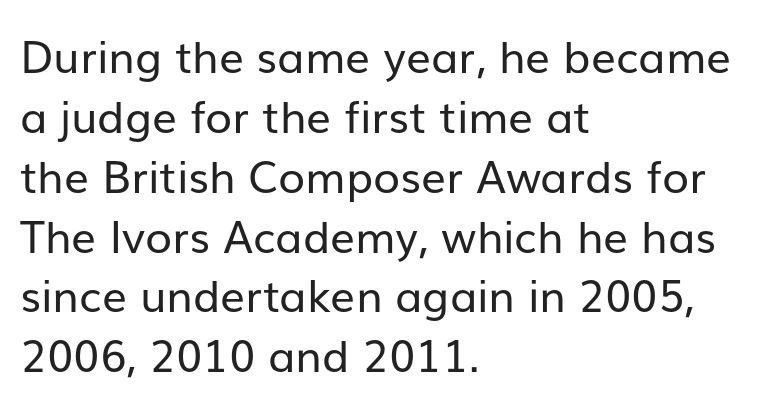
{"serif": "no", "italic": "no", "bold": "no", "weight": "regular", "width": "normal", "stroke_contrast": "low", "x_height": "medium", "monospaced": "no", "underline": "no", "align": "left", "line_spacing": "normal", "line_spacing_ratio": 1.36, "letter_spacing": "normal", "letter_spacing_em": 0.0, "glyph_px": 44}
